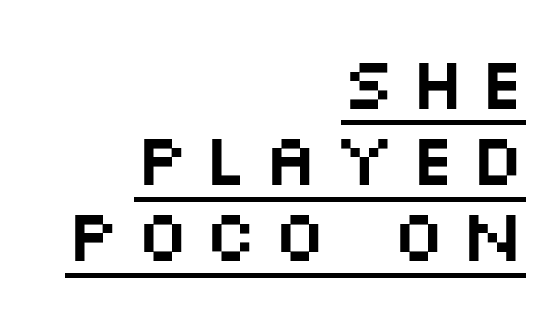
Regarding leading, the lines here are crowded together. This sample has the flowing, uneven cadence of proportional lettering. It's the straight-up-and-down kind of type. The type family on display is of the sans-serif kind. A continuous stroke trails under the words, as in a hyperlink.
